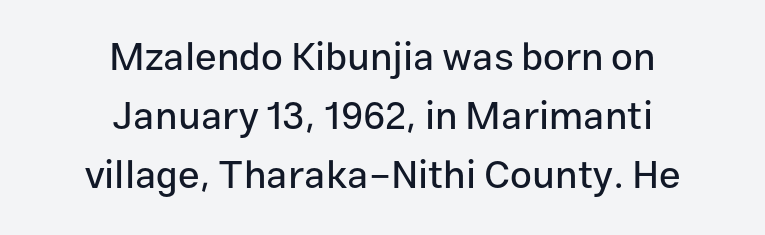
The image shows 39 px sans-serif type, upright; set centered, normal line spacing (1.51x), normal letter spacing, not underlined; low stroke contrast and a medium x-height.
